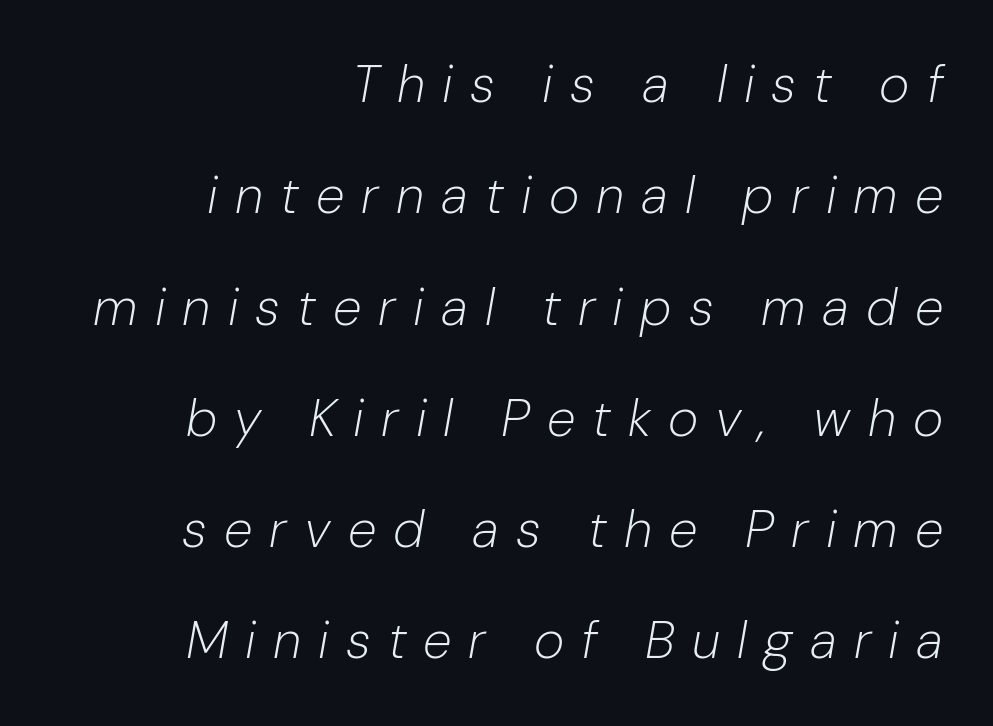
Q: Is the text bold? A: No.
Q: Is the text italic (slanted)? A: Yes, it leans right by about 10 degrees.
Q: Is the text underlined? A: No.
Q: How is the paragraph aligned? A: Right-aligned.
Q: Is the spacing between letters normal or unusually wide? A: Unusually wide.
Q: Is the spacing between lines tight, normal or loose? A: Loose.
Q: Width (condensed, normal, or wide)? A: Normal.
Q: Stroke contrast? A: Low.
Q: x-height? A: Medium.
Q: Monospaced? A: No.
